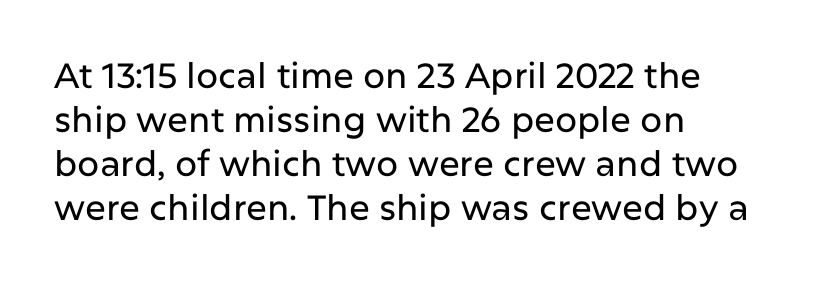
The image shows 35 px sans-serif type, upright; set left-aligned, normal line spacing (1.26x), normal letter spacing, not underlined; low stroke contrast and a medium x-height.
